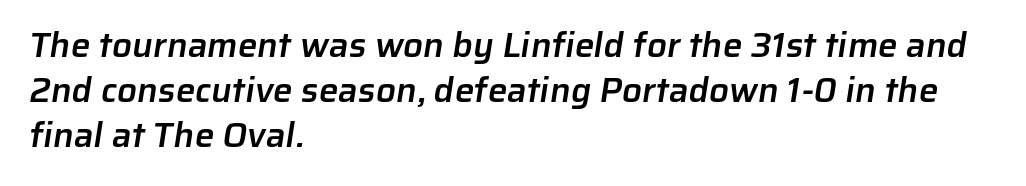
Q: Is the text bold? A: Semi-bold.
Q: Is the typeface a serif or a sans-serif typeface? A: Sans-serif.
Q: Is the text underlined? A: No.
Q: How is the paragraph aligned? A: Left-aligned.
Q: Is the spacing between letters normal or unusually wide? A: Normal.
Q: Is the spacing between lines tight, normal or loose? A: Normal.
Q: Width (condensed, normal, or wide)? A: Normal.
Q: Stroke contrast? A: Low.
Q: x-height? A: Medium.
Q: Monospaced? A: No.
